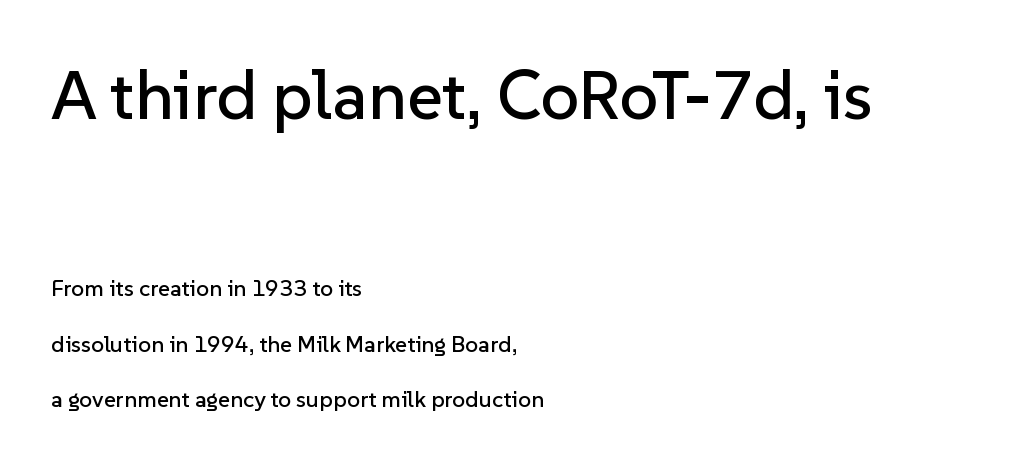
Q: Is the text italic (slanted)? A: No, it is upright.
Q: Is the typeface a serif or a sans-serif typeface? A: Sans-serif.
Q: Is the text underlined? A: No.
Q: How is the paragraph aligned? A: Left-aligned.
Q: Is the spacing between letters normal or unusually wide? A: Normal.
Q: Is the spacing between lines tight, normal or loose? A: Loose.
Q: Which block of text is set in a larger size, the first (top) or the second (bottom)? A: The first (top) one.
Q: Width (condensed, normal, or wide)? A: Normal.
Q: Stroke contrast? A: Low.
Q: x-height? A: Medium.
Q: Monospaced? A: No.
